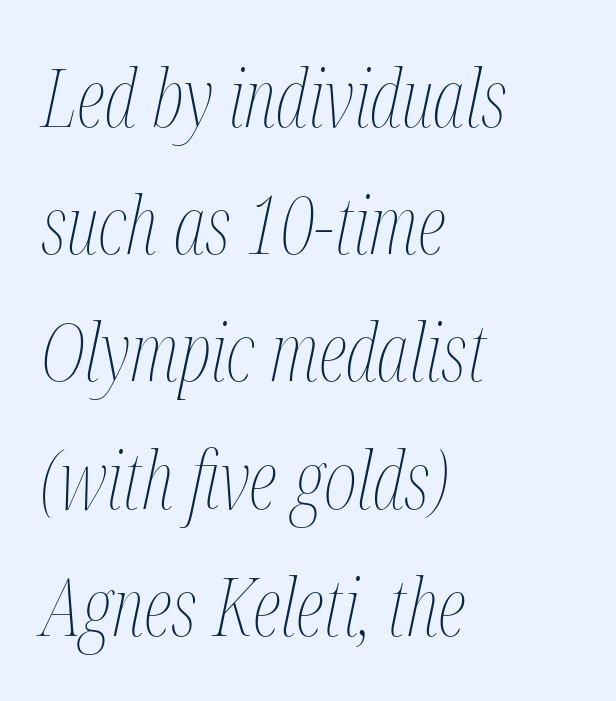
Q: Is the text bold? A: No.
Q: Is the text italic (slanted)? A: Yes, it leans right by about 12 degrees.
Q: Is the text underlined? A: No.
Q: How is the paragraph aligned? A: Left-aligned.
Q: Is the spacing between letters normal or unusually wide? A: Normal.
Q: Is the spacing between lines tight, normal or loose? A: Normal.
Q: Width (condensed, normal, or wide)? A: Condensed.
Q: Stroke contrast? A: Medium.
Q: x-height? A: Medium.
Q: Monospaced? A: No.
